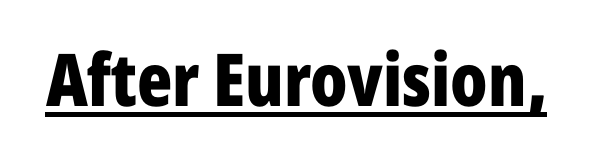
The image shows 73 px bold, condensed sans-serif type, upright; set normal letter spacing, underlined; low stroke contrast and a medium x-height.
